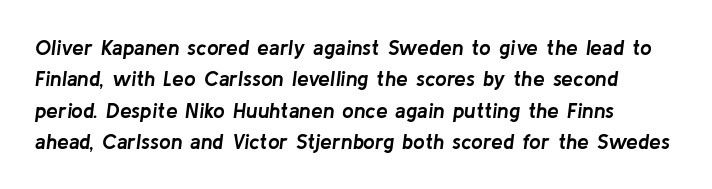
Clear beneath every line of the passage. Compared with typical body copy, the letter spacing here is the same. In terms of weight, the rendering is a true, heavy bold. Vertically, the passage feels balanced, rows spaced as you'd expect.
